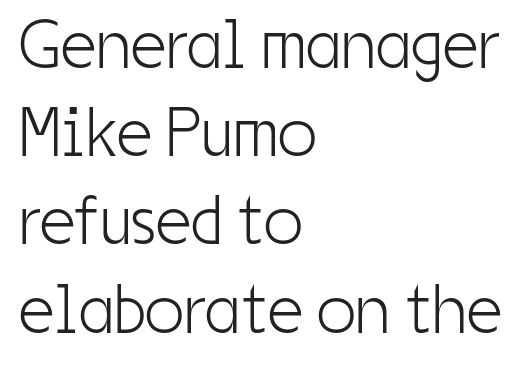
The image shows 70 px light, condensed sans-serif type, upright; set left-aligned, normal line spacing (1.26x), normal letter spacing, not underlined; low stroke contrast and a medium x-height.
